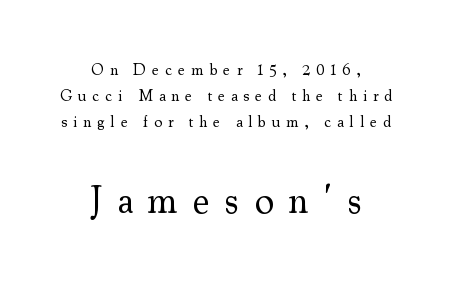
Q: Is the text bold? A: No.
Q: Is the text italic (slanted)? A: No, it is upright.
Q: Is the typeface a serif or a sans-serif typeface? A: Serif.
Q: Is the text underlined? A: No.
Q: How is the paragraph aligned? A: Centered.
Q: Is the spacing between letters normal or unusually wide? A: Unusually wide.
Q: Is the spacing between lines tight, normal or loose? A: Normal.
Q: Which block of text is set in a larger size, the first (top) or the second (bottom)? A: The second (bottom) one.
Q: Width (condensed, normal, or wide)? A: Normal.
Q: Stroke contrast? A: Medium.
Q: x-height? A: Small.
Q: Monospaced? A: No.
